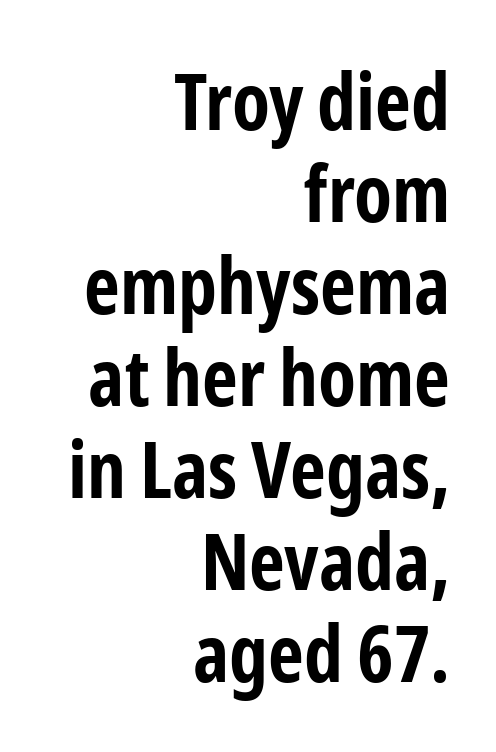
The image shows 78 px bold, condensed sans-serif type, upright; set right-aligned, line spacing 1.18x, normal letter spacing, not underlined; low stroke contrast and a medium x-height.
